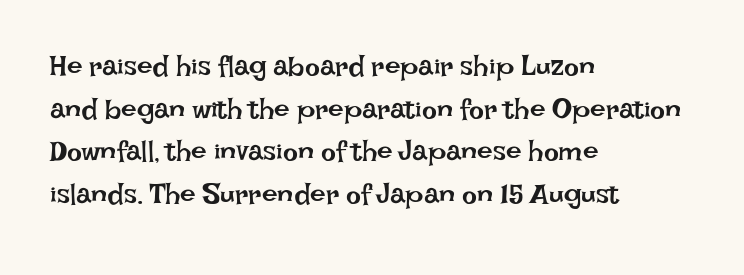
The image shows 28 px regular-weight type, upright; set left-aligned, normal line spacing (1.52x), normal letter spacing, not underlined; low stroke contrast and a large x-height.
